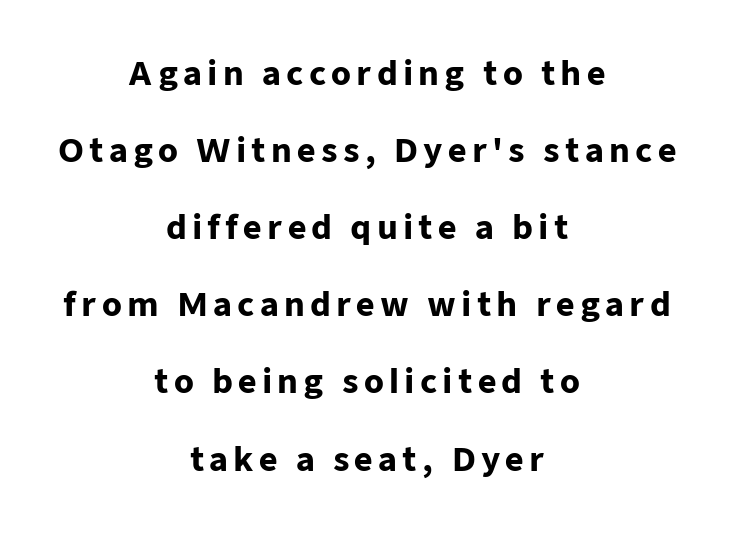
The image shows 32 px heavy sans-serif type, upright; set centered, loose line spacing (2.41x), not underlined; low stroke contrast and a medium x-height.
